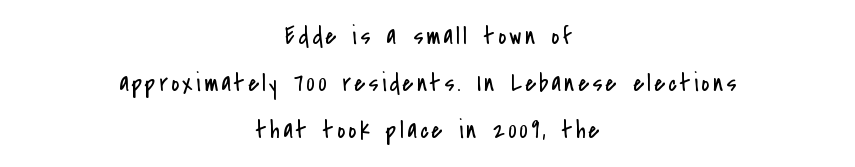
Horizontal alignment here is central, giving a formal, balanced look. This sample uses an upright cut, with every glyph sitting square on the baseline. No letter is thick-stroked: the sample isn't bold. Each row of text sits above clean, open space.
